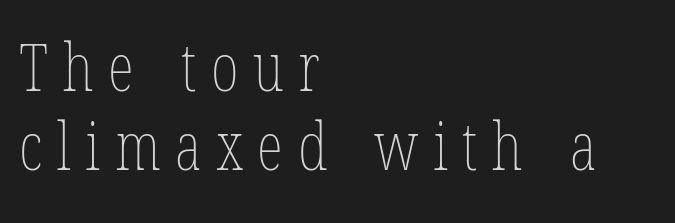
{"italic": "no", "bold": "no", "weight": "thin", "width": "condensed", "stroke_contrast": "low", "x_height": "medium", "monospaced": "no", "underline": "no", "align": "left", "line_spacing_ratio": 1.18, "letter_spacing": "wide", "letter_spacing_em": 0.22, "glyph_px": 67}
